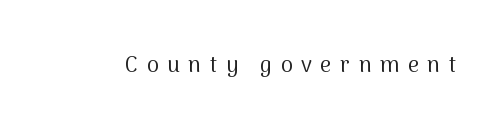
Q: Is the text bold? A: No.
Q: Is the text italic (slanted)? A: No, it is upright.
Q: Is the text underlined? A: No.
Q: Is the spacing between letters normal or unusually wide? A: Unusually wide.
